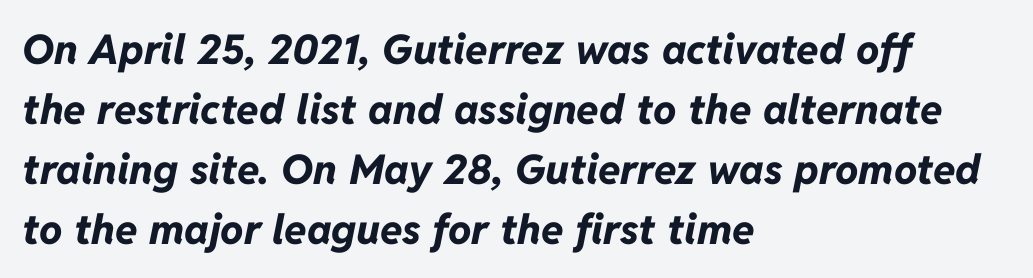
The image shows 41 px bold type, italic (leaning right); set left-aligned, normal line spacing (1.46x), normal letter spacing, not underlined; low stroke contrast and a medium x-height.
